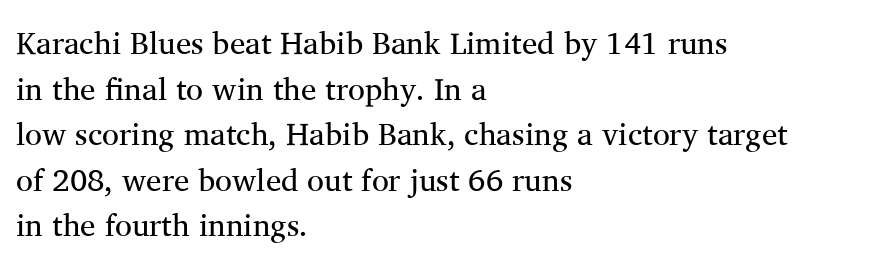
{"serif": "yes", "italic": "no", "bold": "no", "weight": "regular", "width": "normal", "stroke_contrast": "medium", "x_height": "medium", "monospaced": "no", "underline": "no", "align": "left", "line_spacing": "normal", "line_spacing_ratio": 1.47, "letter_spacing": "normal", "letter_spacing_em": 0.0, "glyph_px": 31}
